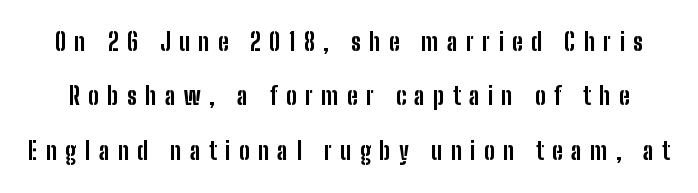
Q: Is the text bold? A: Yes.
Q: Is the text italic (slanted)? A: No, it is upright.
Q: Is the text underlined? A: No.
Q: Is the spacing between letters normal or unusually wide? A: Unusually wide.
Q: Is the spacing between lines tight, normal or loose? A: Loose.
